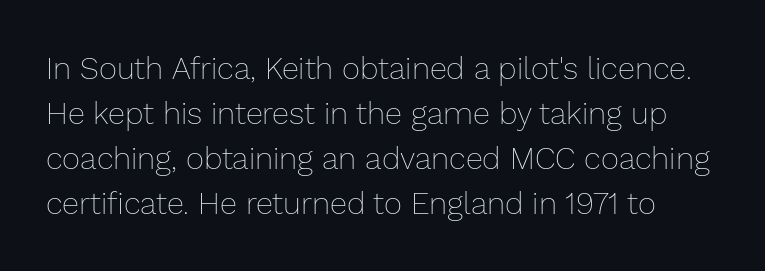
The image shows 31 px thin type, upright; set normal line spacing (1.45x), normal letter spacing, not underlined; low stroke contrast and a medium x-height.
